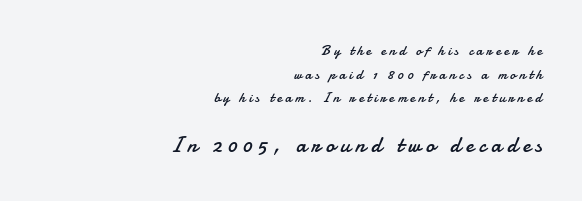
Q: Is the text bold? A: No.
Q: Is the text italic (slanted)? A: Yes.
Q: Is the text underlined? A: No.
Q: How is the paragraph aligned? A: Right-aligned.
Q: Is the spacing between letters normal or unusually wide? A: Unusually wide.
Q: Is the spacing between lines tight, normal or loose? A: Normal.
Q: Which block of text is set in a larger size, the first (top) or the second (bottom)? A: The second (bottom) one.
